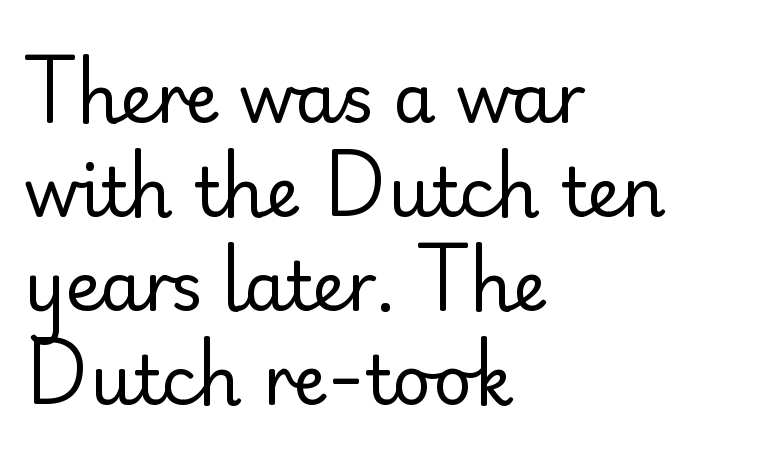
{"serif": "no", "italic": "no", "bold": "no", "weight": "regular", "width": "normal", "stroke_contrast": "low", "x_height": "small", "monospaced": "no", "underline": "no", "align": "left", "line_spacing": "normal", "line_spacing_ratio": 1.38, "letter_spacing": "normal", "letter_spacing_em": 0.0, "glyph_px": 68}
